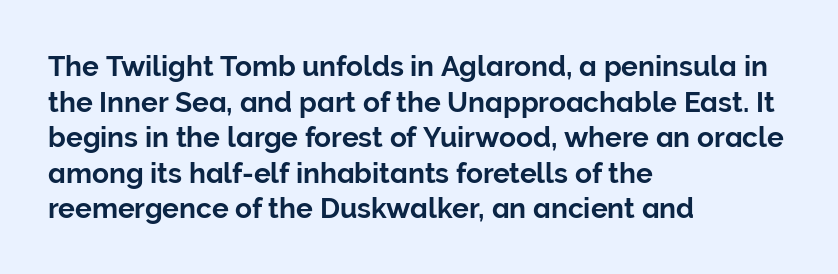
Q: Is the text italic (slanted)? A: No, it is upright.
Q: Is the typeface a serif or a sans-serif typeface? A: Sans-serif.
Q: Is the text underlined? A: No.
Q: How is the paragraph aligned? A: Left-aligned.
Q: Is the spacing between letters normal or unusually wide? A: Normal.
Q: Is the spacing between lines tight, normal or loose? A: Normal.
Q: Width (condensed, normal, or wide)? A: Normal.
Q: Stroke contrast? A: Low.
Q: x-height? A: Medium.
Q: Monospaced? A: No.
